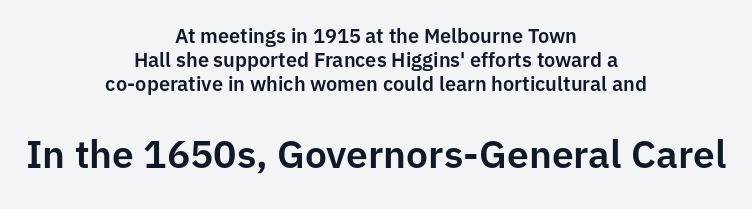
The image shows 39 px sans-serif type, upright; set centered, line spacing 1.21x, normal letter spacing, not underlined; the second (bottom) block is 1.95x larger; low stroke contrast and a medium x-height.
